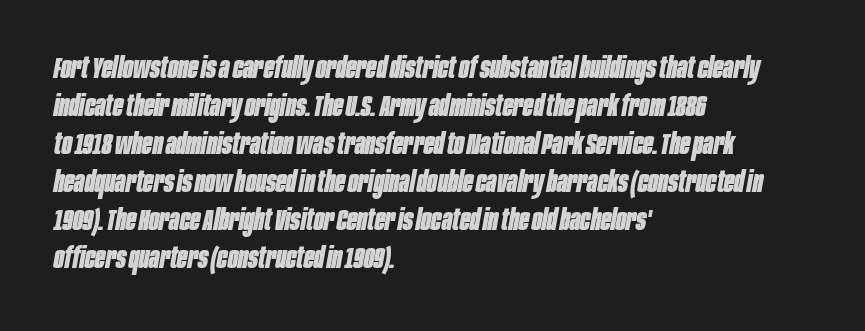
{"italic": "yes", "lean": "right", "slant_degrees": 10, "bold": "yes", "weight": "bold", "width": "condensed", "stroke_contrast": "low", "x_height": "large", "monospaced": "no", "underline": "no", "align": "left", "line_spacing": "normal", "line_spacing_ratio": 1.27, "letter_spacing": "normal", "letter_spacing_em": 0.0, "glyph_px": 30}
